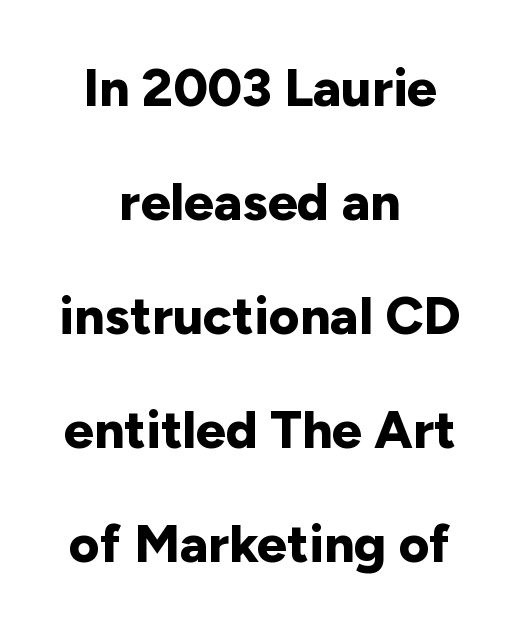
Q: Is the text bold? A: Yes.
Q: Is the text italic (slanted)? A: No, it is upright.
Q: Is the typeface a serif or a sans-serif typeface? A: Sans-serif.
Q: Is the text underlined? A: No.
Q: How is the paragraph aligned? A: Centered.
Q: Is the spacing between letters normal or unusually wide? A: Normal.
Q: Is the spacing between lines tight, normal or loose? A: Loose.
Q: Width (condensed, normal, or wide)? A: Normal.
Q: Stroke contrast? A: Low.
Q: x-height? A: Medium.
Q: Monospaced? A: No.
